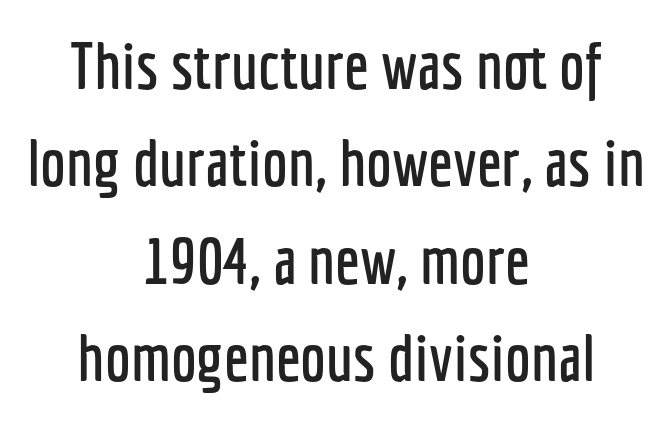
Q: Is the text italic (slanted)? A: No, it is upright.
Q: Is the typeface a serif or a sans-serif typeface? A: Sans-serif.
Q: Is the text underlined? A: No.
Q: How is the paragraph aligned? A: Centered.
Q: Is the spacing between letters normal or unusually wide? A: Normal.
Q: Is the spacing between lines tight, normal or loose? A: Normal.
Q: Width (condensed, normal, or wide)? A: Condensed.
Q: Stroke contrast? A: Low.
Q: x-height? A: Medium.
Q: Monospaced? A: No.
